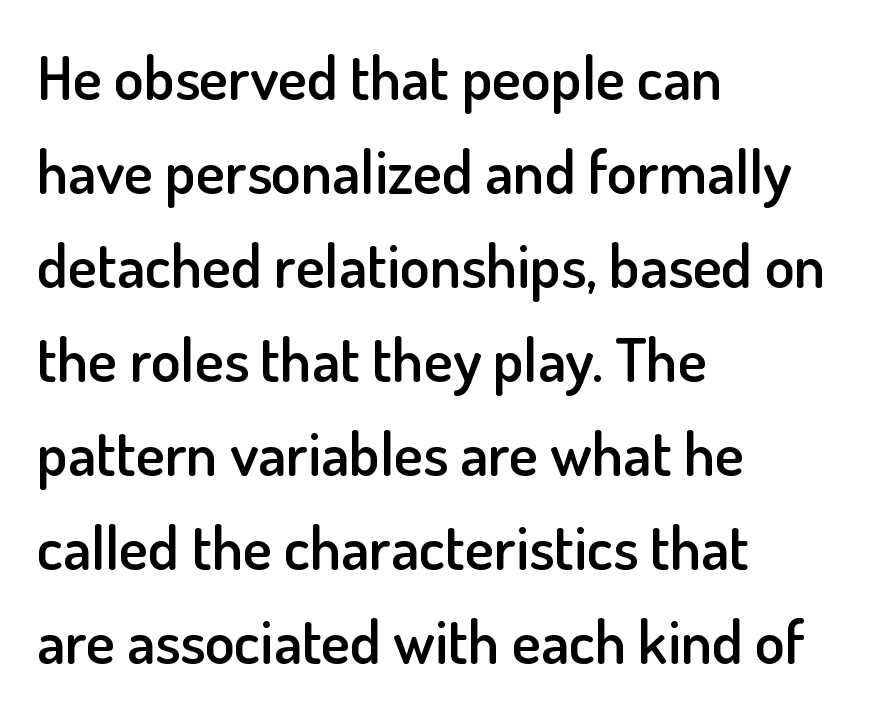
On the weight axis this lands at semibold, roughly 600. If you measured baseline to baseline, you'd find a middling distance. The font family rendered here belongs to the sans-serif group. Observe the ordinary spacing: letters are neighbours, not strangers.
